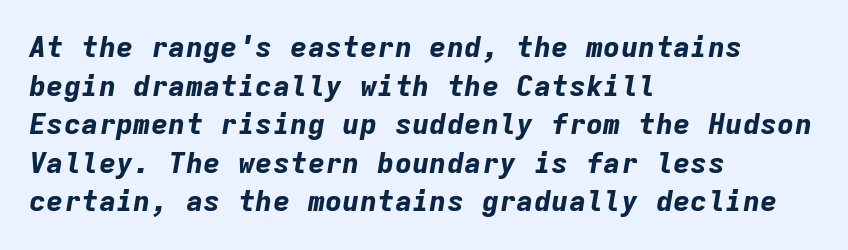
Letters rest on an invisible, unmarked baseline. A typesetter would call this monospace, since all characters share one set width. If you drew a line through each stem, it would be angled. As a designer I'd log this as weight 700, bold.
